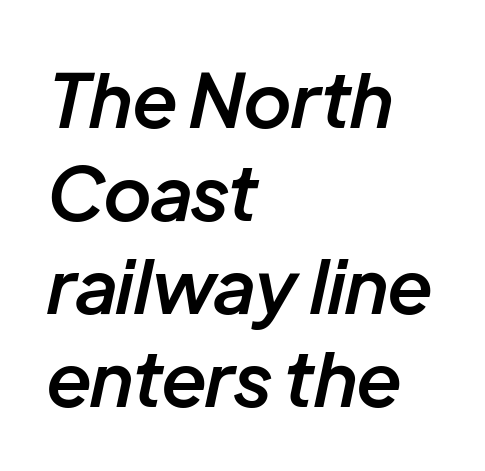
A semibold gives these letters moderate extra thickness, short of bold. The zone under the glyphs is completely vacant. Horizontal alignment here is leftward, the default for most running prose. You could not count columns in this text — the font is proportionally spaced.
